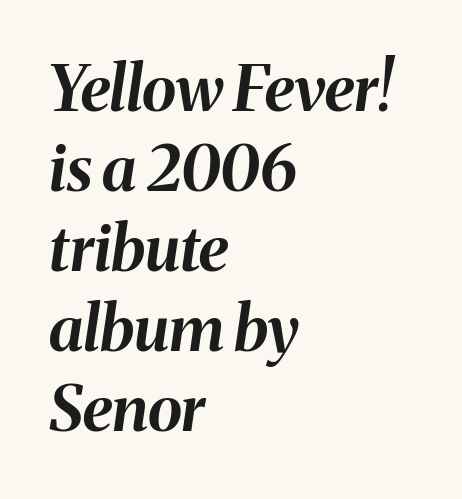
{"italic": "yes", "lean": "right", "slant_degrees": 8, "bold": "yes", "weight": "bold", "width": "normal", "stroke_contrast": "medium", "x_height": "medium", "monospaced": "no", "underline": "no", "align": "left", "line_spacing": "normal", "line_spacing_ratio": 1.27, "letter_spacing": "normal", "letter_spacing_em": 0.0, "glyph_px": 63}
